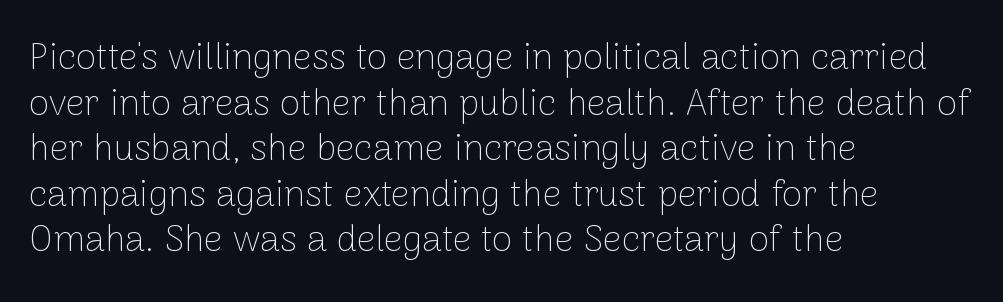
Ordinary non-slanted type is in use. Is this a fixed-width face? No — the glyphs have proportional, varying widths. Are there feet on the stems? There aren't — it's a sans. The typeface has the unassuming heft of standard copy or less.
